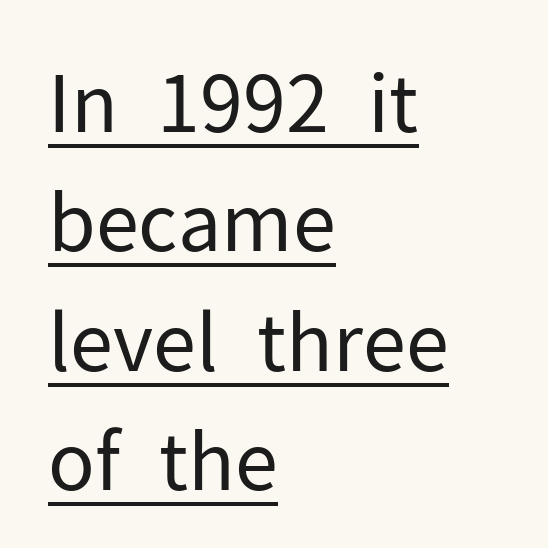
{"serif": "no", "italic": "no", "bold": "no", "weight": "regular", "width": "normal", "stroke_contrast": "low", "x_height": "medium", "monospaced": "no", "underline": "yes", "align": "left", "line_spacing": "normal", "line_spacing_ratio": 1.51, "letter_spacing": "normal", "letter_spacing_em": 0.0, "glyph_px": 79}
